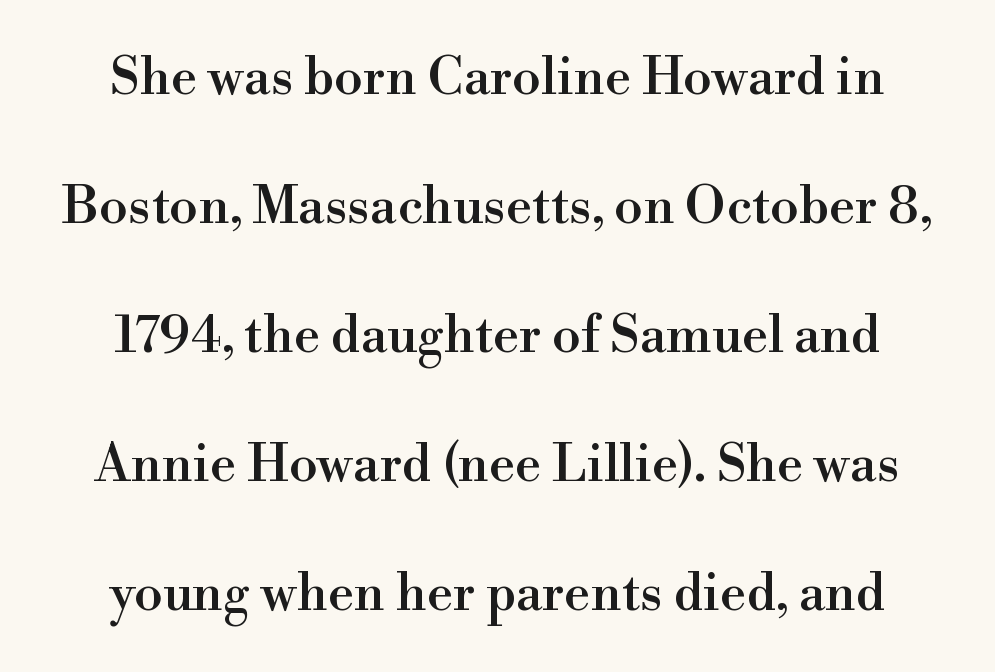
The image shows 52 px serif type, upright; set loose line spacing (2.48x), normal letter spacing, not underlined; high stroke contrast and a small x-height.
